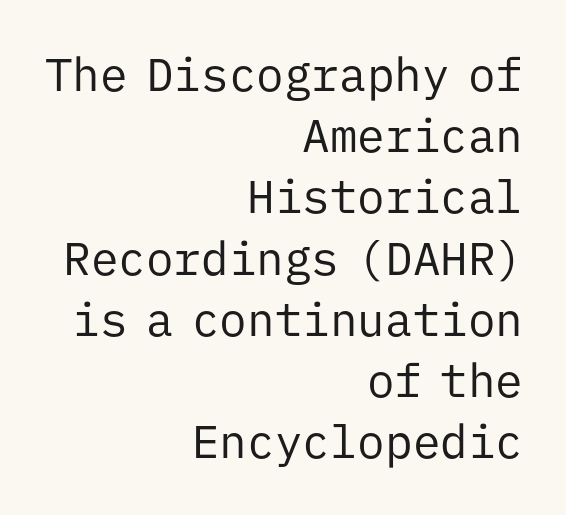
The cut favours lightness, reaching ordinary text weight at its darkest. The lettering stays uniformly vertical, giving the passage a roman look. A typesetter would call this zero additional tracking. The passage shown is not underscored anywhere.
